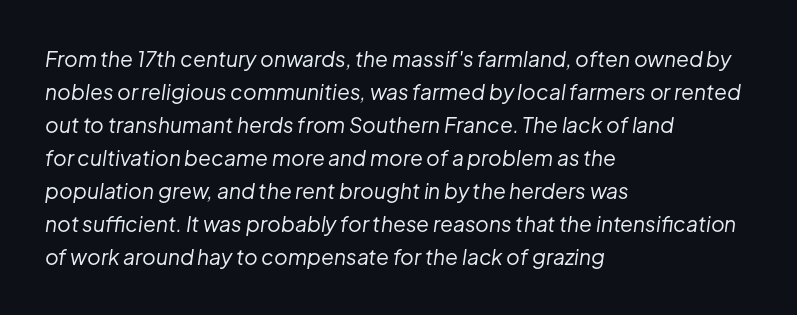
The image shows 21 px text type, italic (leaning right); set left-aligned, normal line spacing (1.57x), normal letter spacing, not underlined.
